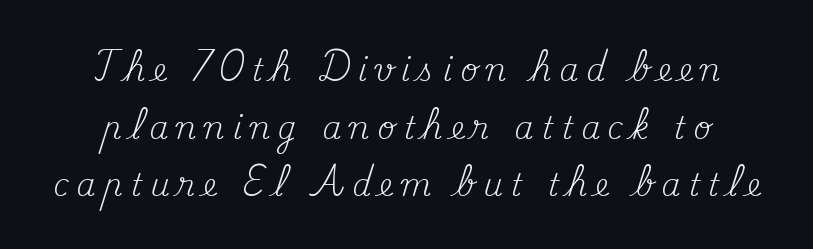
{"serif": "yes", "bold": "no", "weight": "regular", "width": "normal", "stroke_contrast": "medium", "x_height": "small", "monospaced": "no", "underline": "no", "line_spacing": "loose", "line_spacing_ratio": 1.92, "letter_spacing": "wide", "letter_spacing_em": 0.27, "glyph_px": 30}
